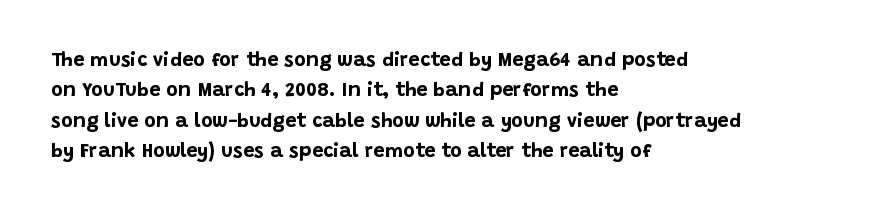
Q: Is the text bold? A: Yes.
Q: Is the text italic (slanted)? A: No, it is upright.
Q: Is the text underlined? A: No.
Q: How is the paragraph aligned? A: Left-aligned.
Q: Is the spacing between letters normal or unusually wide? A: Normal.
Q: Is the spacing between lines tight, normal or loose? A: Normal.
